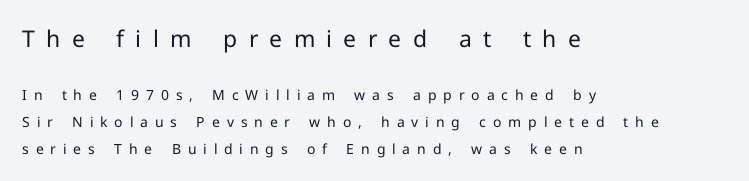
The image shows 23 px text type, upright; set left-aligned, loose line spacing (1.93x), unusually wide letter spacing (+0.49 em), not underlined; the first (top) block is 1.64x larger.
